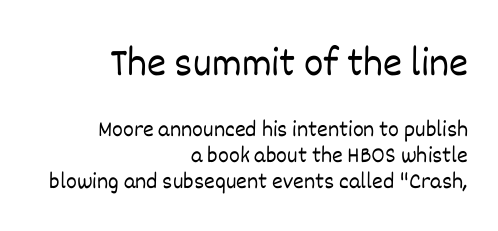
Horizontally, the lines are justified to the trailing edge only. Think of a printed novel: that variable character pitch is what you see here. The specimen reads as upright at a glance. The letters in the upper block stand taller than those in the block below. Compared with typical paragraphs, the rows here are closer together. Descenders hang freely into open space.
